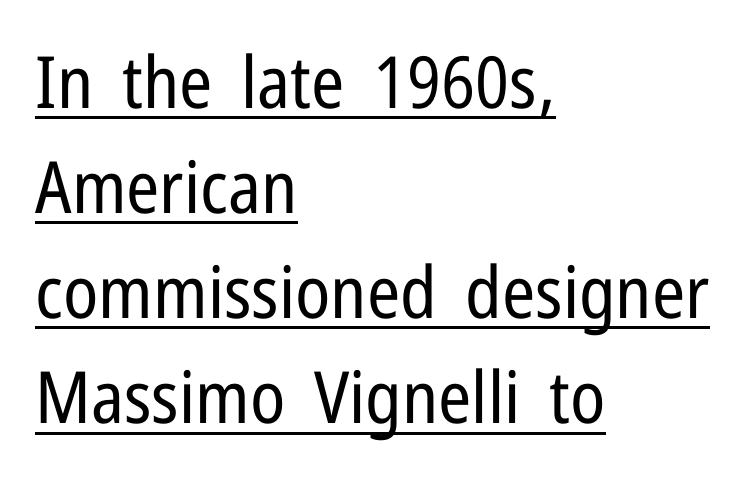
{"serif": "no", "italic": "no", "bold": "no", "weight": "regular", "width": "condensed", "stroke_contrast": "low", "x_height": "medium", "monospaced": "no", "underline": "yes", "align": "left", "line_spacing": "normal", "line_spacing_ratio": 1.46, "letter_spacing": "normal", "letter_spacing_em": 0.0, "glyph_px": 72}
